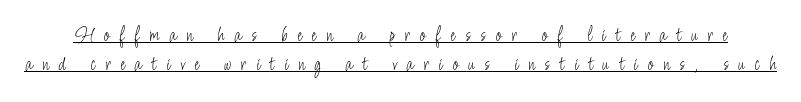
The image shows 21 px text type; set normal line spacing (1.36x), unusually wide letter spacing (+0.47 em), underlined.
